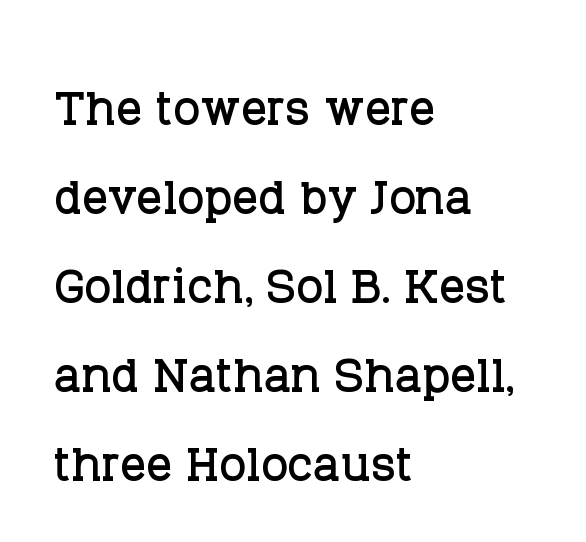
{"serif": "yes", "italic": "no", "width": "normal", "stroke_contrast": "low", "x_height": "large", "monospaced": "no", "underline": "no", "align": "left", "line_spacing": "normal", "line_spacing_ratio": 1.39, "letter_spacing": "normal", "letter_spacing_em": 0.0, "glyph_px": 64}
